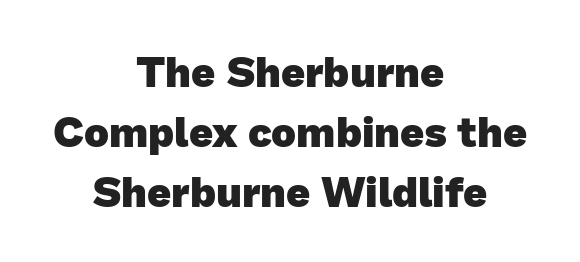
The image shows 42 px heavy sans-serif type; set centered, normal line spacing (1.43x), normal letter spacing, not underlined; low stroke contrast and a medium x-height.
